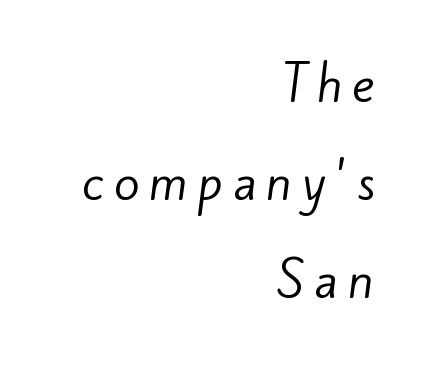
The image shows 47 px regular-weight sans-serif type; set right-aligned, loose line spacing (2.09x), unusually wide letter spacing (+0.2 em), not underlined; low stroke contrast and a small x-height.
